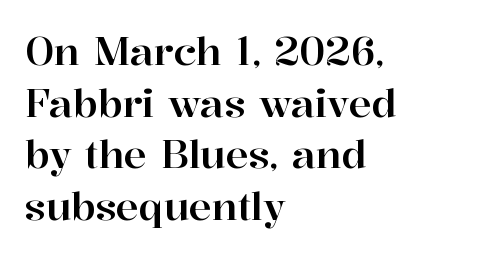
{"serif": "yes", "italic": "no", "width": "normal", "stroke_contrast": "high", "x_height": "medium", "monospaced": "no", "underline": "no", "align": "left", "line_spacing": "normal", "line_spacing_ratio": 1.36, "letter_spacing": "normal", "letter_spacing_em": 0.0, "glyph_px": 38}
